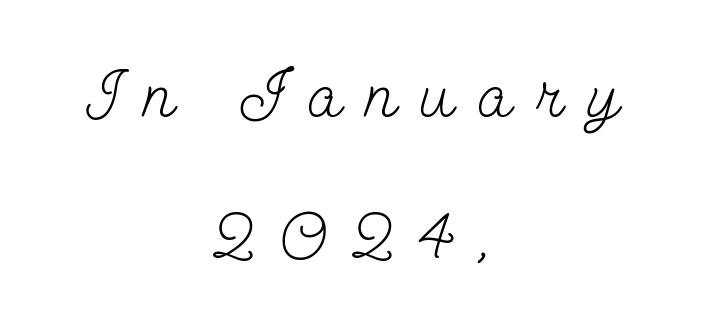
{"serif": "yes", "bold": "no", "weight": "light", "width": "condensed", "stroke_contrast": "low", "x_height": "small", "monospaced": "no", "underline": "no", "align": "center", "line_spacing": "loose", "line_spacing_ratio": 1.99, "letter_spacing": "wide", "letter_spacing_em": 0.34, "glyph_px": 71}
